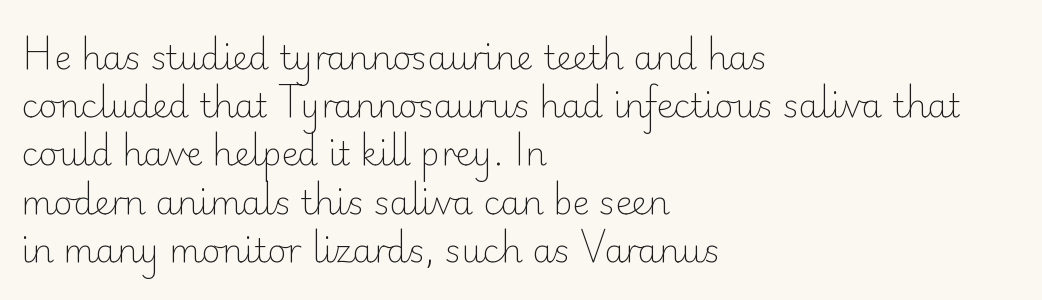
{"serif": "no", "italic": "no", "bold": "no", "weight": "light", "width": "normal", "stroke_contrast": "low", "x_height": "small", "monospaced": "no", "underline": "no", "align": "left", "line_spacing": "normal", "line_spacing_ratio": 1.46, "letter_spacing": "normal", "letter_spacing_em": 0.0, "glyph_px": 33}
